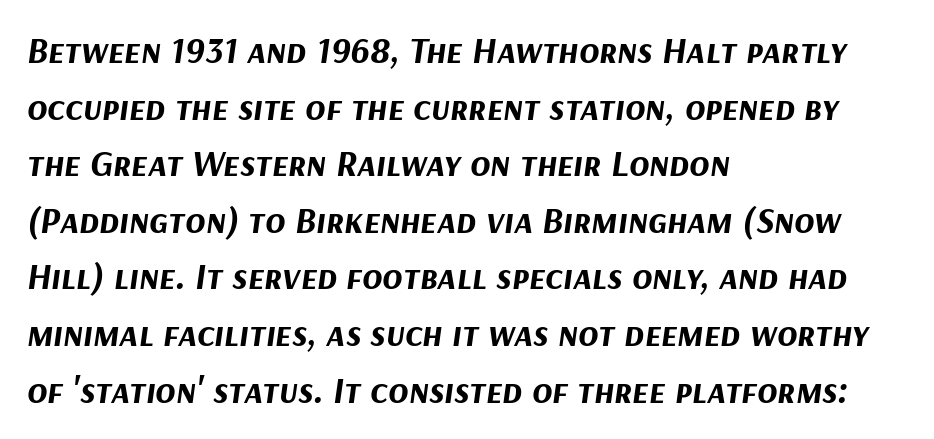
{"italic": "yes", "lean": "right", "slant_degrees": 9, "bold": "yes", "weight": "bold", "width": "normal", "stroke_contrast": "medium", "x_height": "medium", "monospaced": "no", "underline": "no", "align": "left", "line_spacing": "normal", "line_spacing_ratio": 1.53, "letter_spacing": "normal", "letter_spacing_em": 0.0, "glyph_px": 37}
